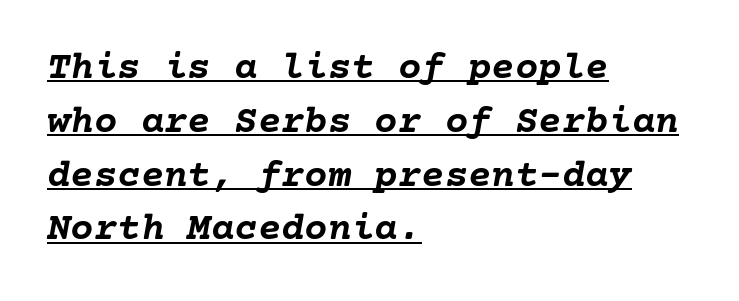
The image shows 39 px semibold type, italic (leaning right); set left-aligned, normal line spacing (1.38x), normal letter spacing, underlined; low stroke contrast and a medium x-height.
